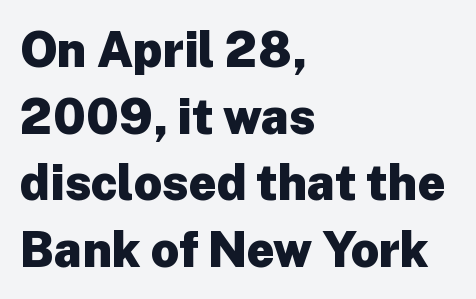
The image shows 49 px heavy sans-serif type, upright; set left-aligned, normal line spacing (1.36x), normal letter spacing, not underlined; low stroke contrast and a medium x-height.
